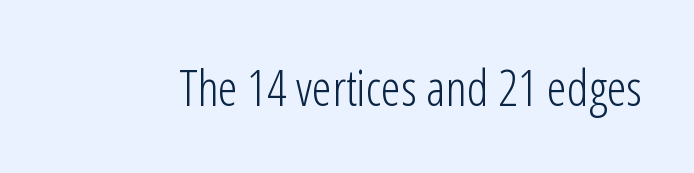
The font sits on the lighter half of the weight spectrum, regular included. Proportional: the letters do not fall into vertical columns. The axis of the letterforms is exactly vertical. Is this a sans? Yes — the strokes have no serifs. The type is set solid horizontally, with unmodified tracking. A bare baseline throughout the passage.
